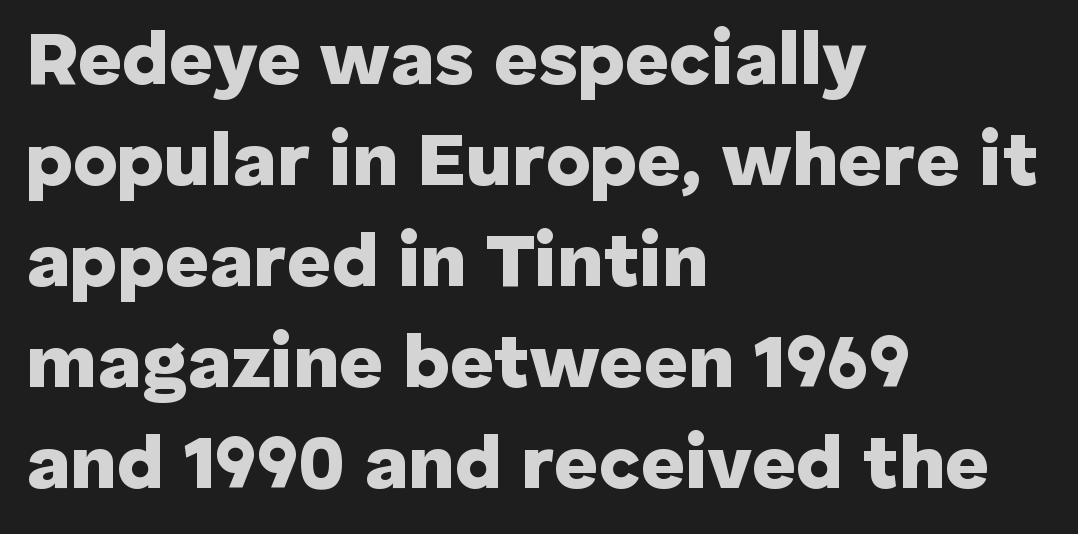
Every letter is thick-stroked: bold, no question. Regular leading. The type is set solid horizontally, with unmodified tracking. Glance below the letters and you will spot only blank space. These lines are rendered in a variable-pitch font. Does the copy run flush right? No — it runs flush left.
